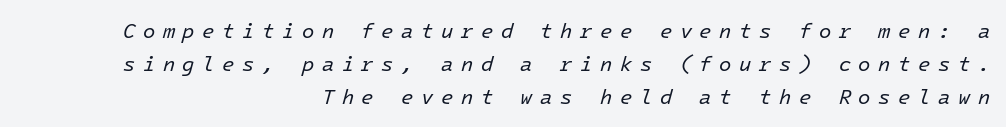
The face used here is rendered with a markedly widened letterfit. A typesetter would call this leading conventional body-copy spacing. The whole block is typeset with a tilt. The rendering anchors every line to the right-hand side.
